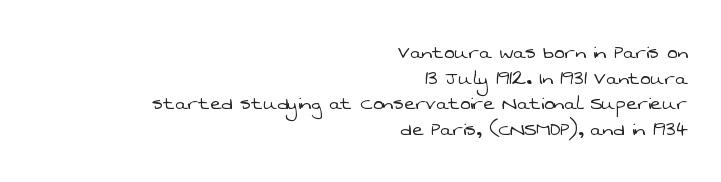
The image shows 24 px text type; set right-aligned, tight line spacing (1.07x), normal letter spacing, not underlined.
